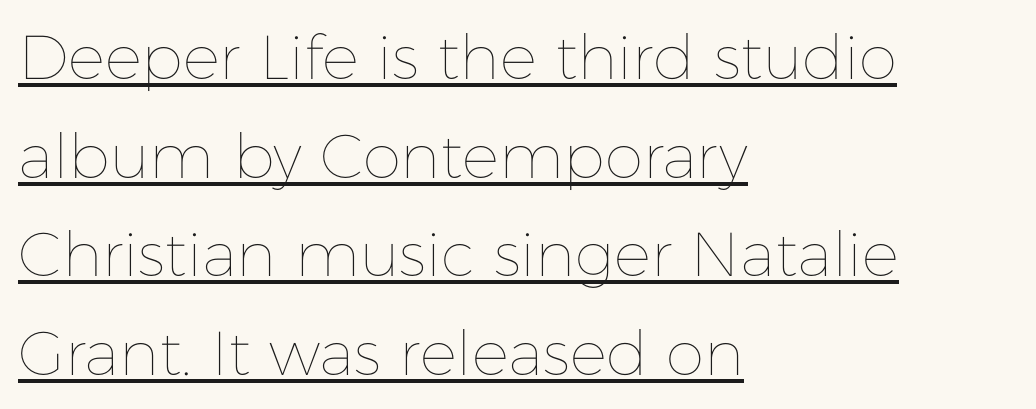
The passage shown is typed in a proportional face where columns would drift. Interline gaps are of average width in this sample. Quick note: not italic, upright. Glance below the letters and you will spot a drawn line. Weight: in the light-to-regular range.
